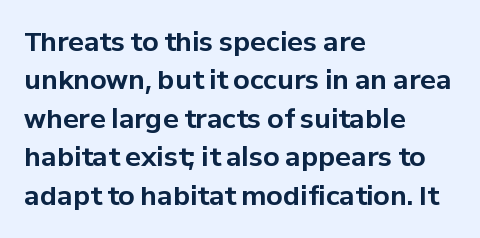
The image shows 26 px bold type, upright; set left-aligned, normal line spacing (1.48x), normal letter spacing, not underlined.
